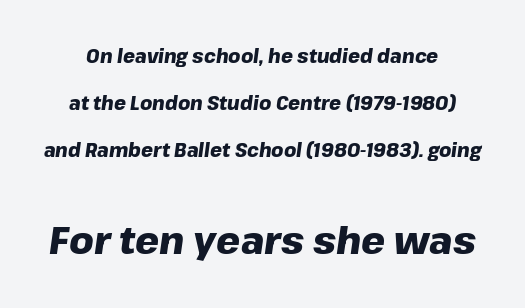
Q: Is the text bold? A: Yes.
Q: Is the text italic (slanted)? A: Yes, it leans right by about 8 degrees.
Q: Is the text underlined? A: No.
Q: Is the spacing between letters normal or unusually wide? A: Normal.
Q: Is the spacing between lines tight, normal or loose? A: Loose.
Q: Which block of text is set in a larger size, the first (top) or the second (bottom)? A: The second (bottom) one.
Q: Width (condensed, normal, or wide)? A: Normal.
Q: Stroke contrast? A: Low.
Q: x-height? A: Medium.
Q: Monospaced? A: No.
